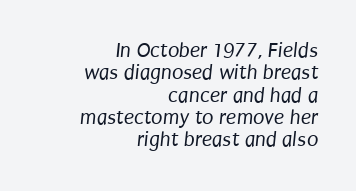
{"bold": "no", "underline": "no", "align": "right", "line_spacing": "tight", "line_spacing_ratio": 1.06, "letter_spacing": "normal", "letter_spacing_em": 0.0, "glyph_px": 21}
